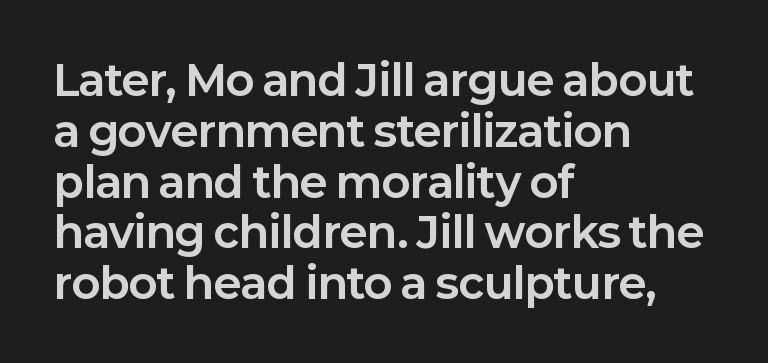
Q: Is the text bold? A: Yes.
Q: Is the text italic (slanted)? A: No, it is upright.
Q: Is the typeface a serif or a sans-serif typeface? A: Sans-serif.
Q: Is the text underlined? A: No.
Q: How is the paragraph aligned? A: Left-aligned.
Q: Is the spacing between letters normal or unusually wide? A: Normal.
Q: Width (condensed, normal, or wide)? A: Normal.
Q: Stroke contrast? A: Low.
Q: x-height? A: Medium.
Q: Monospaced? A: No.
